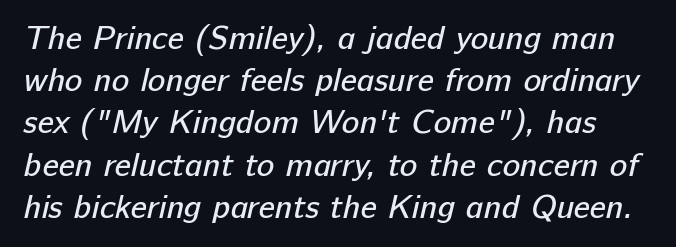
Q: Is the text bold? A: No.
Q: Is the typeface a serif or a sans-serif typeface? A: Sans-serif.
Q: Is the text underlined? A: No.
Q: Is the spacing between letters normal or unusually wide? A: Normal.
Q: Is the spacing between lines tight, normal or loose? A: Normal.
Q: Width (condensed, normal, or wide)? A: Normal.
Q: Stroke contrast? A: Low.
Q: x-height? A: Medium.
Q: Monospaced? A: No.
